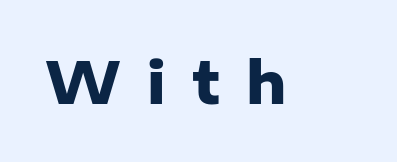
Q: Is the text bold? A: Yes.
Q: Is the text italic (slanted)? A: No, it is upright.
Q: Is the typeface a serif or a sans-serif typeface? A: Sans-serif.
Q: Is the text underlined? A: No.
Q: Is the spacing between letters normal or unusually wide? A: Unusually wide.
Q: Width (condensed, normal, or wide)? A: Normal.
Q: Stroke contrast? A: Low.
Q: x-height? A: Medium.
Q: Monospaced? A: No.
